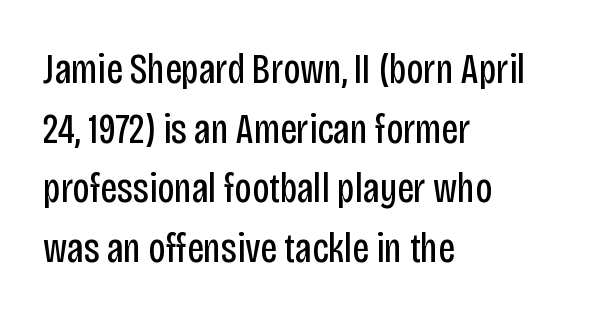
The image shows 42 px regular-weight, condensed sans-serif type, upright; set left-aligned, normal line spacing (1.42x), normal letter spacing, not underlined; low stroke contrast and a large x-height.
